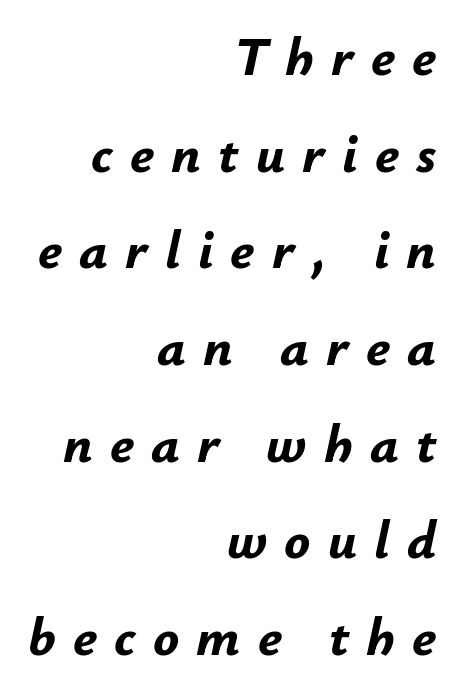
Q: Is the text bold? A: Yes.
Q: Is the text italic (slanted)? A: Yes, it leans right by about 12 degrees.
Q: Is the text underlined? A: No.
Q: How is the paragraph aligned? A: Right-aligned.
Q: Is the spacing between letters normal or unusually wide? A: Unusually wide.
Q: Width (condensed, normal, or wide)? A: Normal.
Q: Stroke contrast? A: Low.
Q: x-height? A: Small.
Q: Monospaced? A: No.
